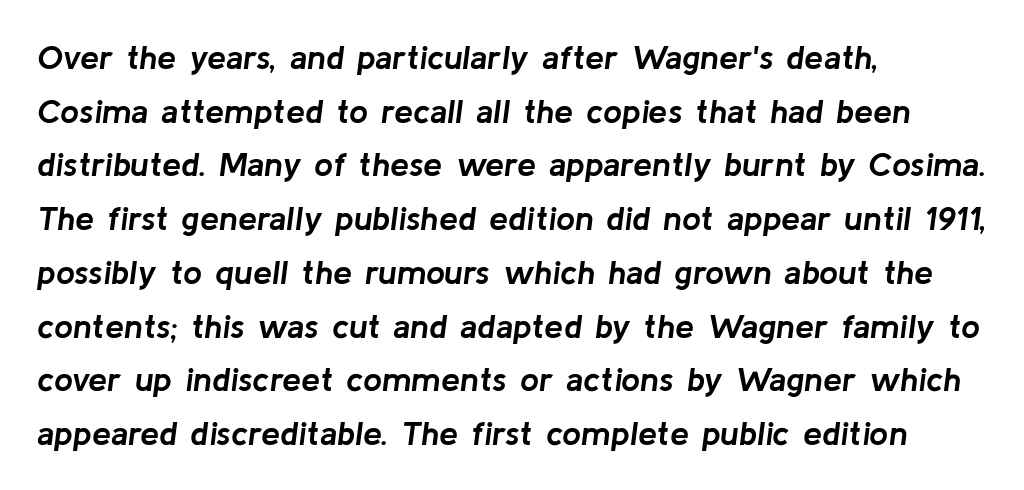
Q: Is the text bold? A: Yes.
Q: Is the text italic (slanted)? A: Yes, it leans right by about 8 degrees.
Q: Is the text underlined? A: No.
Q: How is the paragraph aligned? A: Left-aligned.
Q: Is the spacing between letters normal or unusually wide? A: Normal.
Q: Is the spacing between lines tight, normal or loose? A: Normal.
Q: Width (condensed, normal, or wide)? A: Normal.
Q: Stroke contrast? A: Low.
Q: x-height? A: Medium.
Q: Monospaced? A: No.
